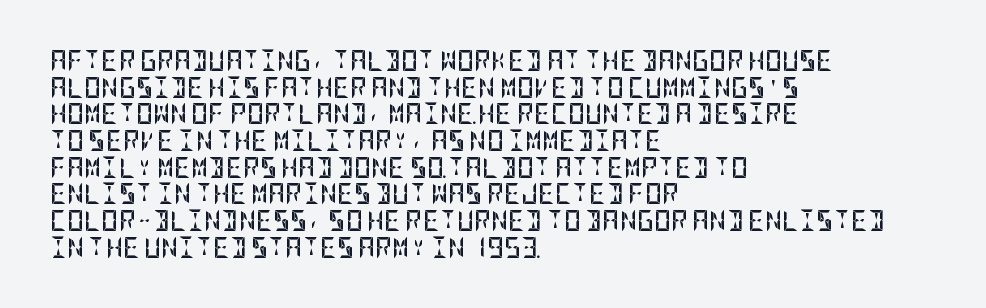
The image shows 21 px bold type, upright; set left-aligned, normal line spacing (1.27x), normal letter spacing, not underlined.
